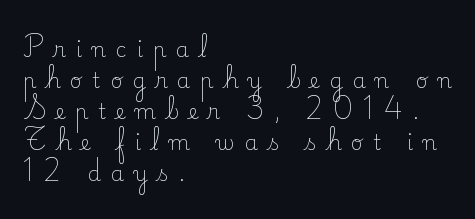
Q: Is the text bold? A: No.
Q: Is the text italic (slanted)? A: No, it is upright.
Q: Is the text underlined? A: No.
Q: How is the paragraph aligned? A: Left-aligned.
Q: Is the spacing between letters normal or unusually wide? A: Unusually wide.
Q: Is the spacing between lines tight, normal or loose? A: Normal.
